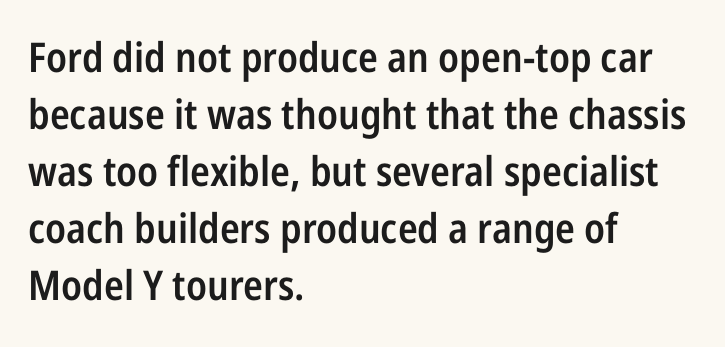
Q: Is the text bold? A: Semi-bold.
Q: Is the text italic (slanted)? A: No, it is upright.
Q: Is the typeface a serif or a sans-serif typeface? A: Sans-serif.
Q: Is the text underlined? A: No.
Q: How is the paragraph aligned? A: Left-aligned.
Q: Is the spacing between letters normal or unusually wide? A: Normal.
Q: Is the spacing between lines tight, normal or loose? A: Normal.
Q: Width (condensed, normal, or wide)? A: Condensed.
Q: Stroke contrast? A: Low.
Q: x-height? A: Medium.
Q: Monospaced? A: No.
